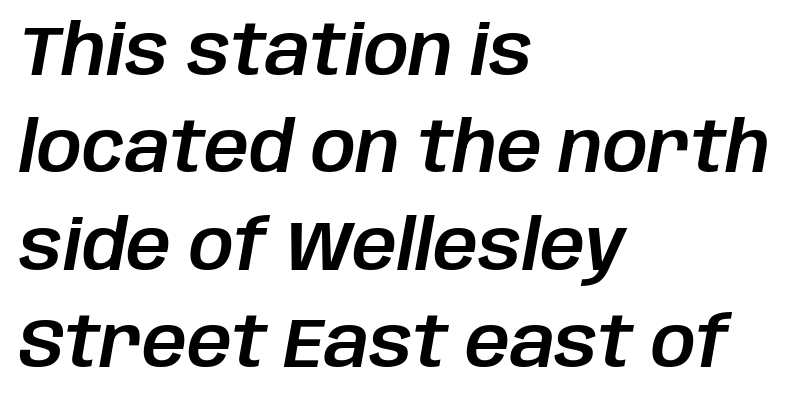
What stands out about the letter spacing? Nothing — it is the standard amount. Line starts are locked; line ends wander. Words float on clear page, feet unadorned. Regular leading. Here the designer chose a conventional face with non-uniform glyph widths. The whole block is typeset with a tilt.
